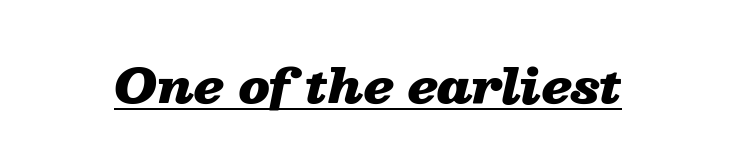
Q: Is the text bold? A: Yes.
Q: Is the text italic (slanted)? A: Yes, it leans right by about 13 degrees.
Q: Is the text underlined? A: Yes.
Q: Is the spacing between letters normal or unusually wide? A: Normal.
Q: Width (condensed, normal, or wide)? A: Wide.
Q: Stroke contrast? A: Low.
Q: x-height? A: Medium.
Q: Monospaced? A: No.
